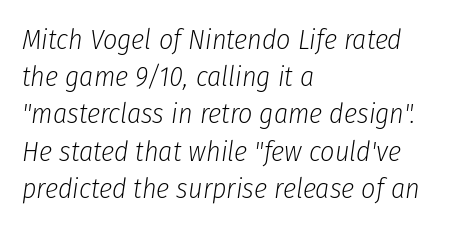
Q: Is the text bold? A: No.
Q: Is the text italic (slanted)? A: Yes, it leans right by about 8 degrees.
Q: Is the text underlined? A: No.
Q: How is the paragraph aligned? A: Left-aligned.
Q: Is the spacing between letters normal or unusually wide? A: Normal.
Q: Is the spacing between lines tight, normal or loose? A: Normal.
Q: Width (condensed, normal, or wide)? A: Condensed.
Q: Stroke contrast? A: Low.
Q: x-height? A: Medium.
Q: Monospaced? A: No.
